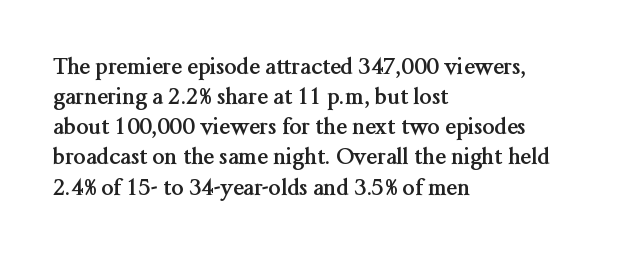
The paragraph shown leans on its left margin. This block has exactly the height ordinary leading produces. Italic: no, the glyphs are upright roman. The baseline area is clear.
